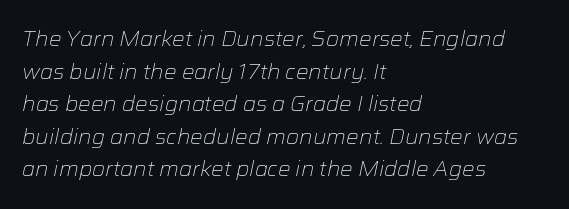
The horizontal fit of the characters is conventional and even. Every row of glyphs begins at an identical x-position on the left. You can tell it's italic because the verticals aren't actually vertical. Weight class: somewhere from thin through regular. The rows are spaced the way most documents space them.
